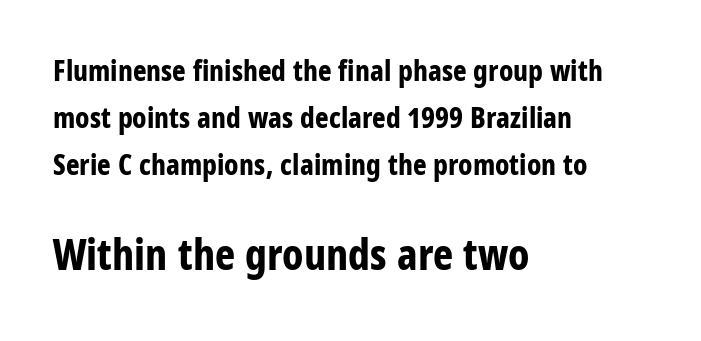
The image shows 43 px bold, condensed sans-serif type, upright; set left-aligned, normal line spacing (1.62x), normal letter spacing, not underlined; the second (bottom) block is 1.48x larger; low stroke contrast and a large x-height.
